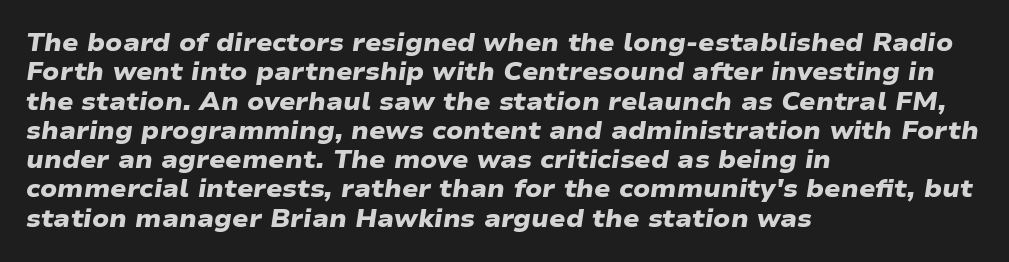
Left-aligned paragraph, ragged on the right. This is heavy type, rendered in bold. Letter spacing: default. The strip under each line holds only bare page.
